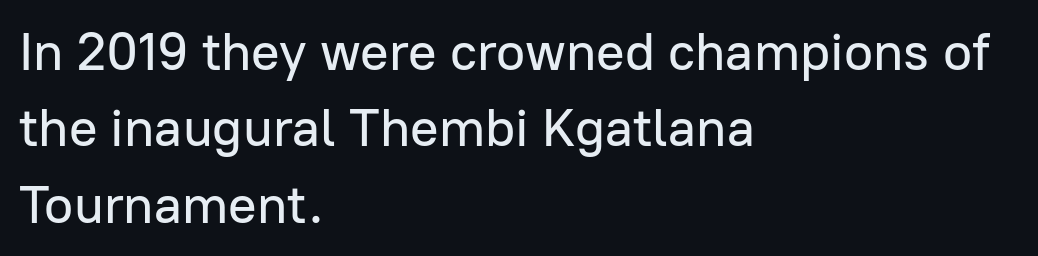
{"serif": "no", "italic": "no", "width": "normal", "stroke_contrast": "low", "x_height": "medium", "monospaced": "no", "underline": "no", "align": "left", "line_spacing": "normal", "line_spacing_ratio": 1.44, "letter_spacing": "normal", "letter_spacing_em": 0.0, "glyph_px": 53}
